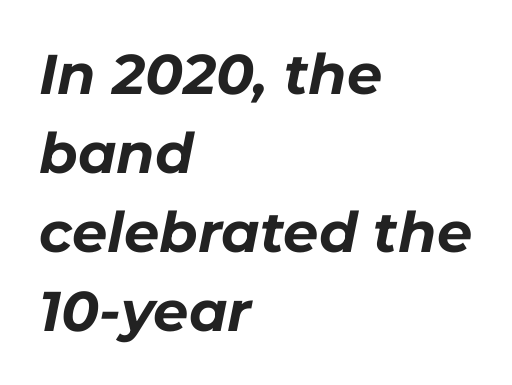
{"italic": "yes", "lean": "right", "slant_degrees": 11, "bold": "yes", "weight": "bold", "width": "normal", "stroke_contrast": "low", "x_height": "medium", "monospaced": "no", "underline": "no", "align": "left", "line_spacing": "normal", "line_spacing_ratio": 1.41, "letter_spacing": "normal", "letter_spacing_em": 0.0, "glyph_px": 56}
